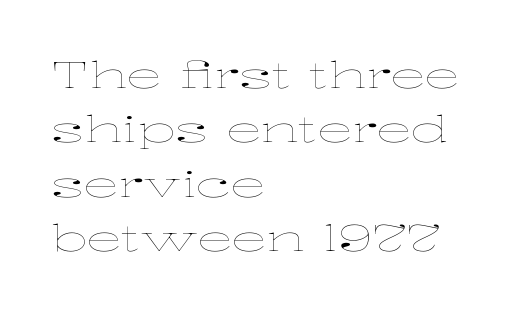
{"italic": "no", "bold": "no", "weight": "thin", "width": "wide", "stroke_contrast": "low", "x_height": "medium", "monospaced": "no", "underline": "no", "align": "left", "line_spacing": "normal", "line_spacing_ratio": 1.51, "letter_spacing": "normal", "letter_spacing_em": 0.0, "glyph_px": 36}
